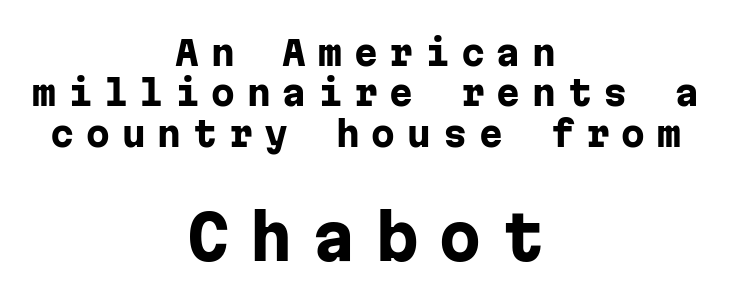
{"serif": "no", "italic": "no", "bold": "yes", "weight": "heavy", "width": "normal", "stroke_contrast": "low", "x_height": "medium", "monospaced": "yes", "underline": "no", "align": "center", "line_spacing_ratio": 1.19, "letter_spacing": "wide", "letter_spacing_em": 0.35, "larger_block": "second", "size_ratio": 1.76, "glyph_px": 60}
